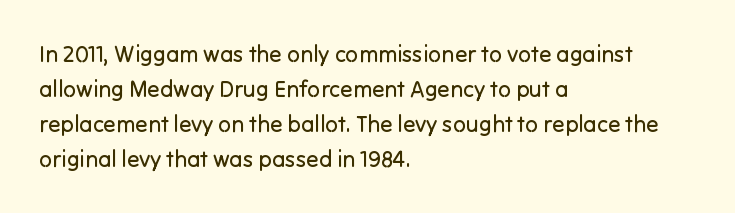
{"italic": "no", "bold": "no", "underline": "no", "align": "left", "line_spacing": "normal", "line_spacing_ratio": 1.52, "letter_spacing": "normal", "letter_spacing_em": 0.0, "glyph_px": 23}
